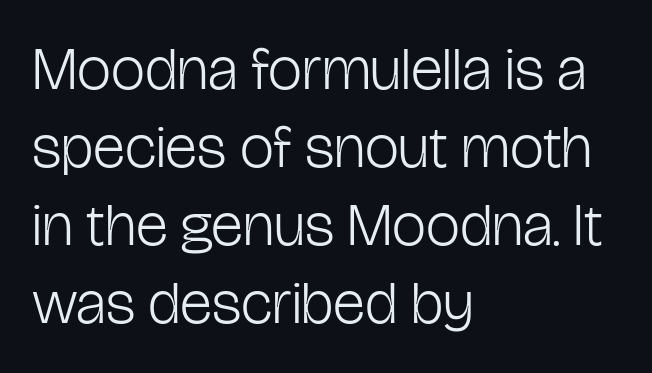
Q: Is the text bold? A: No.
Q: Is the text italic (slanted)? A: No, it is upright.
Q: Is the typeface a serif or a sans-serif typeface? A: Sans-serif.
Q: Is the text underlined? A: No.
Q: How is the paragraph aligned? A: Left-aligned.
Q: Is the spacing between letters normal or unusually wide? A: Normal.
Q: Is the spacing between lines tight, normal or loose? A: Normal.
Q: Width (condensed, normal, or wide)? A: Condensed.
Q: Stroke contrast? A: Low.
Q: x-height? A: Medium.
Q: Monospaced? A: No.
